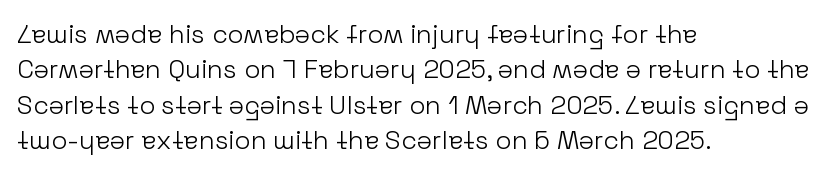
The image shows 26 px text type, upright; set left-aligned, normal line spacing (1.36x), normal letter spacing, not underlined.
